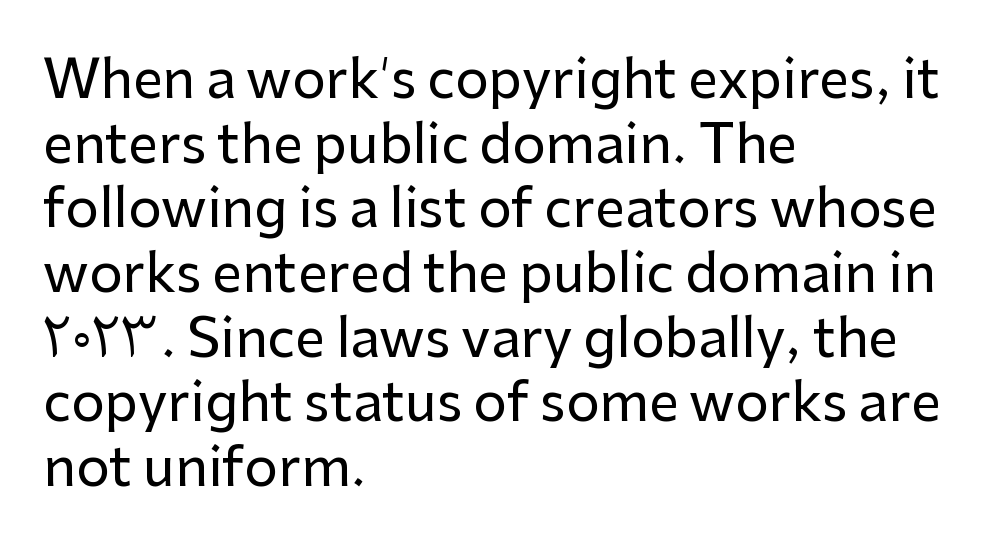
{"serif": "no", "italic": "no", "width": "normal", "stroke_contrast": "low", "x_height": "medium", "monospaced": "no", "underline": "no", "align": "left", "line_spacing_ratio": 1.22, "letter_spacing": "normal", "letter_spacing_em": 0.0, "glyph_px": 53}
